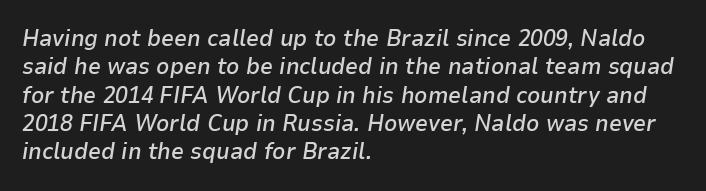
The zone under the glyphs is completely vacant. Line beginnings align vertically; line endings do not. Compared with an ordinary text face, these strokes are moderately heavier — a semibold. Rendered with sloped, italic letterforms. This rendering leaves character spacing at its baseline value.
